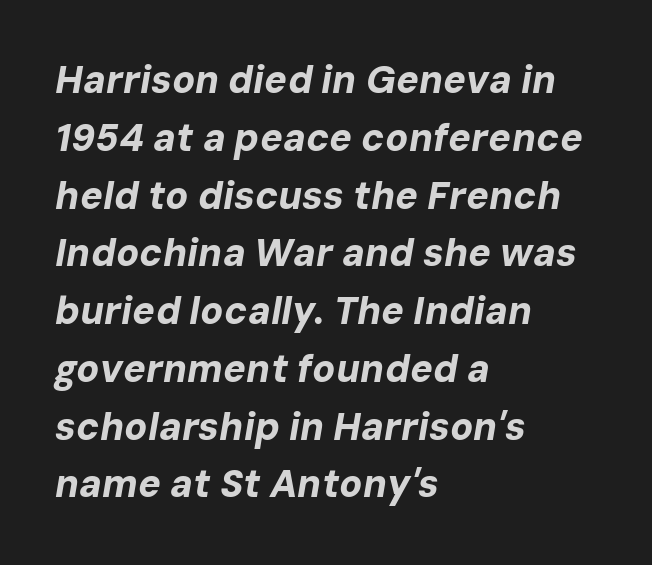
These lines were composed using italics. Typographic density is high because the face is bold. Typeset ragged right — the left edge is the straight one. Proportional: the letters do not fall into vertical columns.
